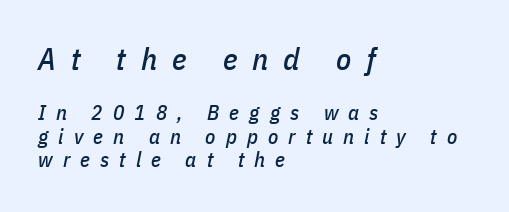
{"italic": "yes", "lean": "right", "slant_degrees": 11, "width": "condensed", "stroke_contrast": "low", "x_height": "medium", "monospaced": "no", "underline": "no", "align": "left", "line_spacing": "tight", "line_spacing_ratio": 1.13, "letter_spacing": "wide", "letter_spacing_em": 0.48, "larger_block": "first", "size_ratio": 1.48, "glyph_px": 31}
